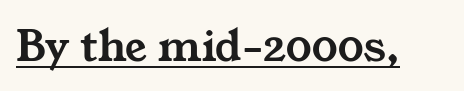
Q: Is the typeface a serif or a sans-serif typeface? A: Serif.
Q: Is the text underlined? A: Yes.
Q: Is the spacing between letters normal or unusually wide? A: Normal.
Q: Width (condensed, normal, or wide)? A: Wide.
Q: Stroke contrast? A: Medium.
Q: x-height? A: Medium.
Q: Monospaced? A: No.
